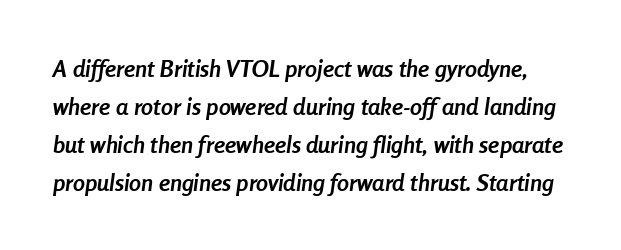
{"italic": "yes", "lean": "right", "slant_degrees": 8, "bold": "yes", "underline": "no", "line_spacing": "normal", "line_spacing_ratio": 1.58, "letter_spacing": "normal", "letter_spacing_em": 0.0, "glyph_px": 24}
